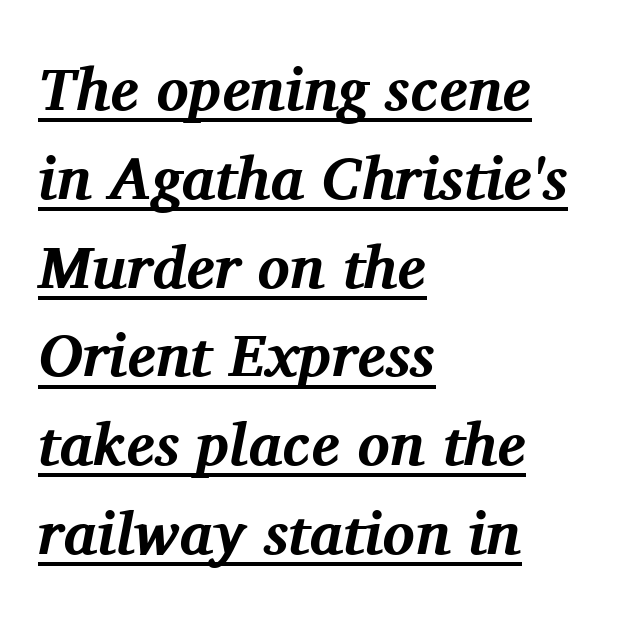
The letters advance in unequal steps, a hallmark of proportional type. Notice how the stems are inclined rather than vertical — that's the hallmark of italics. Characters follow at the spacing the type designer built in. Observe the serifs anchoring each vertical stroke in this sample.
